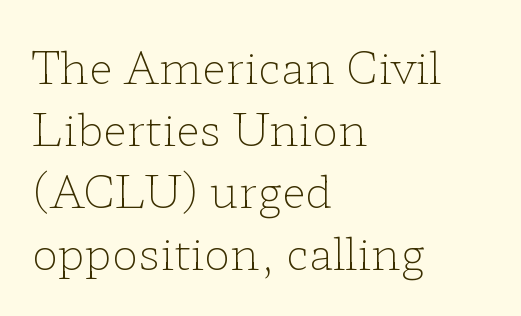
{"serif": "yes", "italic": "no", "bold": "no", "weight": "light", "width": "wide", "stroke_contrast": "low", "x_height": "medium", "monospaced": "no", "underline": "no", "align": "left", "line_spacing": "normal", "line_spacing_ratio": 1.41, "letter_spacing": "normal", "letter_spacing_em": 0.0, "glyph_px": 44}
